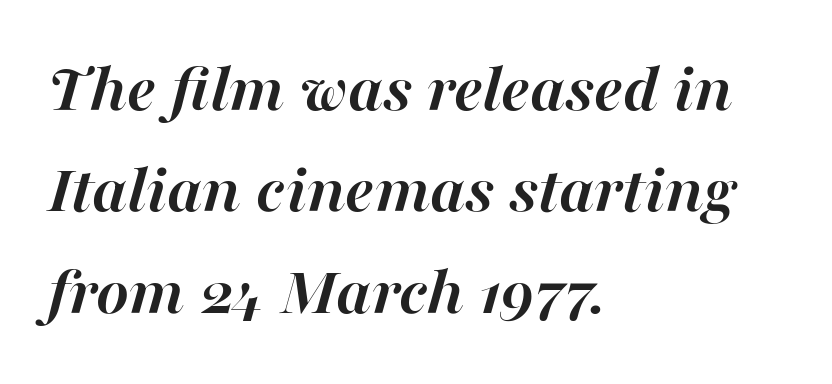
{"italic": "yes", "lean": "right", "slant_degrees": 16, "bold": "yes", "weight": "semibold", "width": "normal", "stroke_contrast": "high", "x_height": "medium", "monospaced": "no", "underline": "no", "align": "left", "line_spacing": "normal", "line_spacing_ratio": 1.45, "letter_spacing": "normal", "letter_spacing_em": 0.0, "glyph_px": 70}
